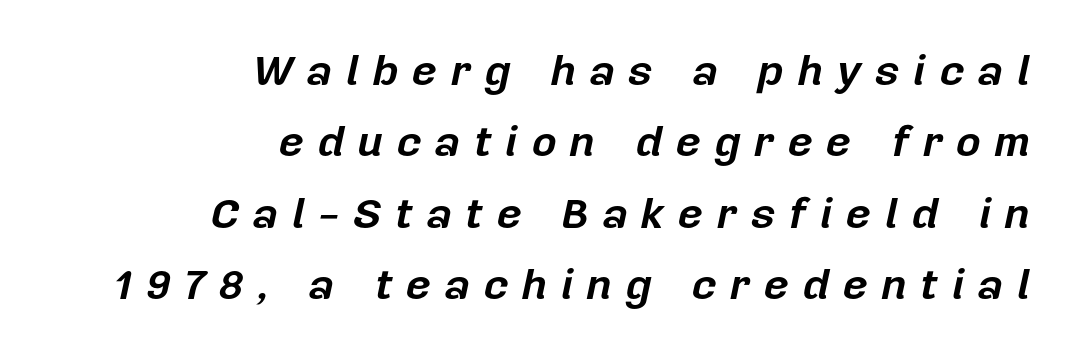
Q: Is the text bold? A: Yes.
Q: Is the text italic (slanted)? A: Yes, it leans right by about 12 degrees.
Q: Is the text underlined? A: No.
Q: How is the paragraph aligned? A: Right-aligned.
Q: Is the spacing between letters normal or unusually wide? A: Unusually wide.
Q: Is the spacing between lines tight, normal or loose? A: Normal.
Q: Width (condensed, normal, or wide)? A: Normal.
Q: Stroke contrast? A: Low.
Q: x-height? A: Medium.
Q: Monospaced? A: No.
